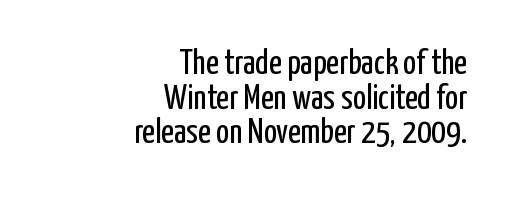
You can tell from the bare stems that sans-serif type was used. Letters rest on an invisible, unmarked baseline. Stroke thickness stays within the range of a standard reading face or lighter. Looks like regular typesetting: each glyph gets only the width it needs. There is no visible air inserted between adjacent glyphs.
